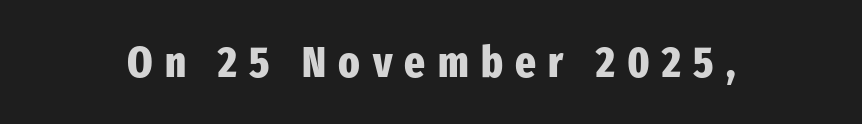
The image shows 44 px heavy, condensed sans-serif type, upright; set unusually wide letter spacing (+0.28 em), not underlined; low stroke contrast and a medium x-height.
